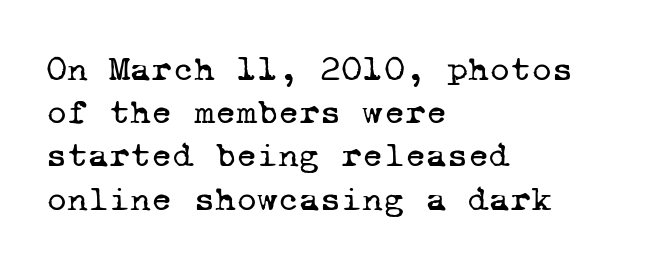
{"serif": "yes", "bold": "no", "weight": "regular", "width": "normal", "stroke_contrast": "low", "x_height": "medium", "monospaced": "yes", "underline": "no", "align": "left", "line_spacing_ratio": 1.2, "letter_spacing": "normal", "letter_spacing_em": 0.0, "glyph_px": 36}
